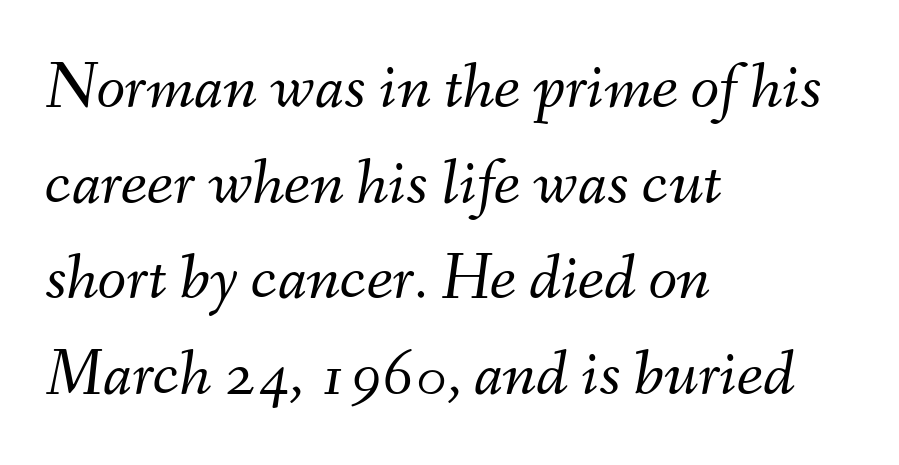
Unbolded letterforms with no extra heft. Spacing between characters is what you'd get straight out of the box. The glyphs are unaccompanied by any horizontal stroke below them. Slant detected: the letters are inclined. The setting favours the left margin, as ordinary paragraphs usually do. The rendering uses natural spacing where letterforms have individual widths.
